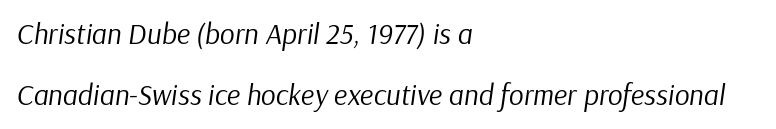
Students, note that the glyphs here touch the page at normal intervals. Designer's note — italics engaged. The passage shown is not bold in any degree. You could not count columns in this text — the font is proportionally spaced. The typesetter chose a ragged-right arrangement here. The rendering uses a large line-height, opening up the rows.
